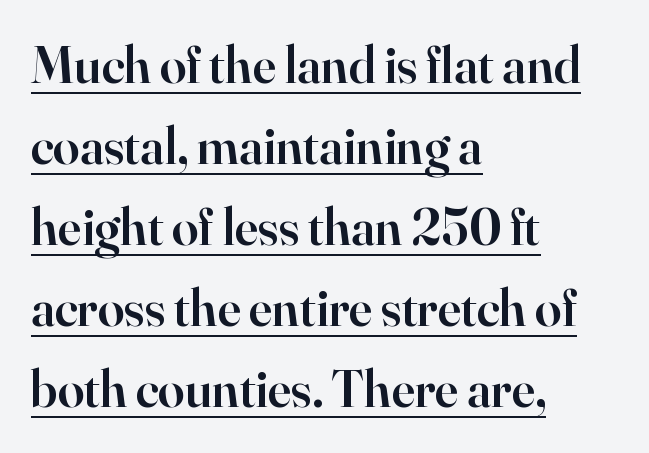
The image shows 53 px semibold serif type, upright; set left-aligned, normal line spacing (1.53x), normal letter spacing, underlined; high stroke contrast and a small x-height.
